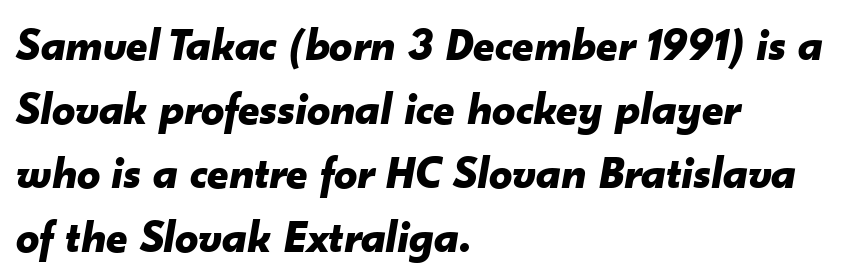
{"italic": "yes", "lean": "right", "slant_degrees": 10, "bold": "yes", "weight": "bold", "width": "normal", "stroke_contrast": "low", "x_height": "small", "monospaced": "no", "underline": "no", "align": "left", "line_spacing": "normal", "line_spacing_ratio": 1.39, "letter_spacing": "normal", "letter_spacing_em": 0.0, "glyph_px": 46}
